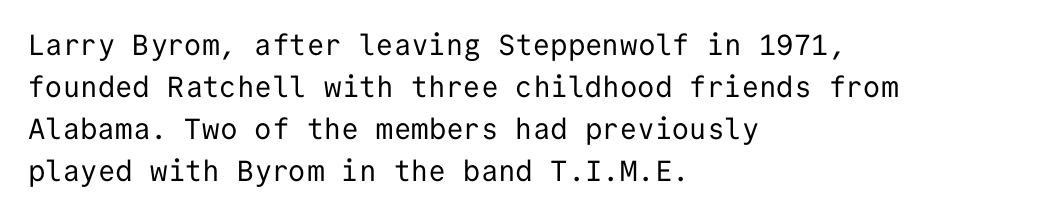
The image shows 29 px regular-weight sans-serif type, upright, monospaced; set left-aligned, normal line spacing (1.45x), normal letter spacing, not underlined; low stroke contrast and a medium x-height.
